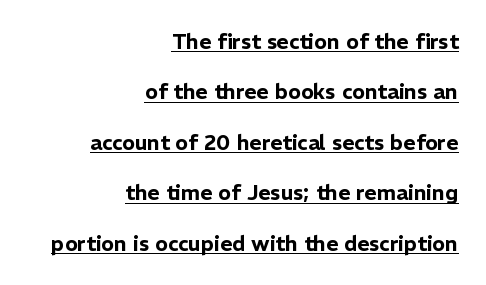
These lines were composed using upright roman letters. A baseline rule has been typeset under these characters. This sample uses plain, unmodified letter spacing. The setting favours the right margin, as signatures and pull-quotes sometimes do. The line-height multiplier appears high, well above default.
